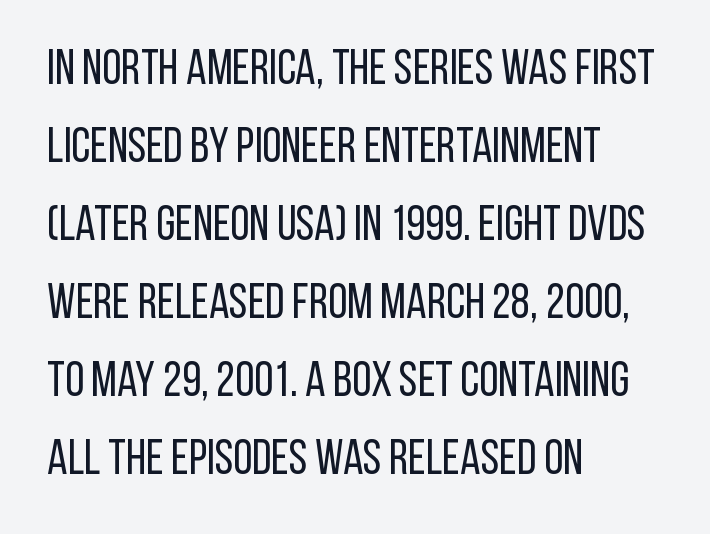
The image shows 49 px regular-weight, condensed sans-serif type, upright; set left-aligned, normal line spacing (1.59x), normal letter spacing, not underlined; low stroke contrast and a large x-height.
